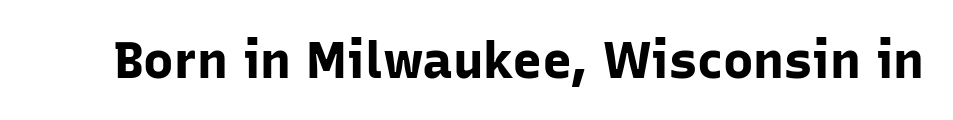
{"serif": "no", "italic": "no", "bold": "yes", "weight": "bold", "width": "normal", "stroke_contrast": "low", "x_height": "medium", "monospaced": "no", "underline": "no", "letter_spacing": "normal", "letter_spacing_em": 0.0, "glyph_px": 51}
